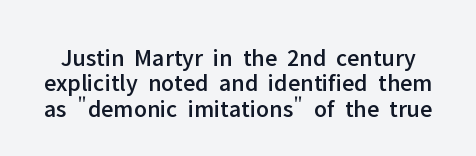
{"italic": "no", "underline": "no", "line_spacing": "tight", "line_spacing_ratio": 1.02, "letter_spacing": "normal", "letter_spacing_em": 0.0, "glyph_px": 25}
